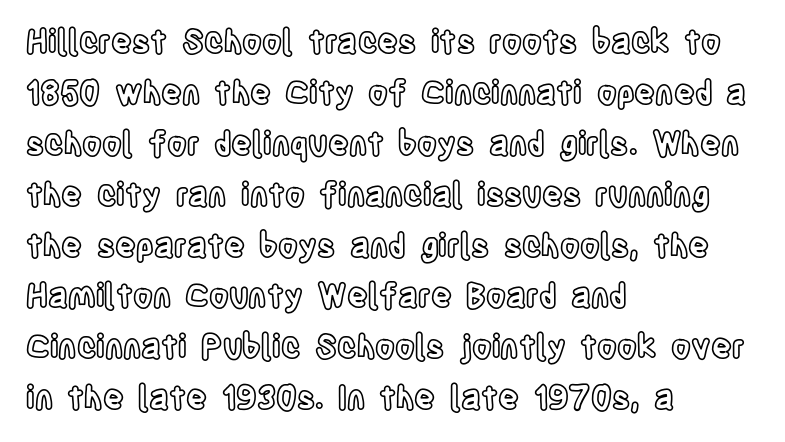
Q: Is the text italic (slanted)? A: No, it is upright.
Q: Is the text underlined? A: No.
Q: How is the paragraph aligned? A: Left-aligned.
Q: Is the spacing between letters normal or unusually wide? A: Normal.
Q: Is the spacing between lines tight, normal or loose? A: Normal.
Q: Width (condensed, normal, or wide)? A: Condensed.
Q: x-height? A: Large.
Q: Monospaced? A: No.
